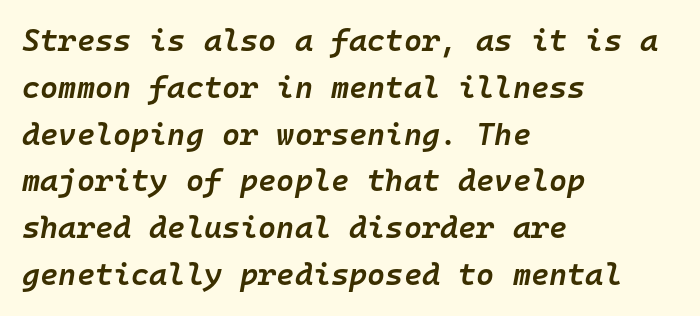
{"italic": "yes", "lean": "right", "slant_degrees": 10, "bold": "semi", "weight": "semibold", "width": "normal", "stroke_contrast": "low", "x_height": "medium", "monospaced": "yes", "underline": "no", "align": "left", "line_spacing": "normal", "line_spacing_ratio": 1.51, "letter_spacing": "normal", "letter_spacing_em": 0.0, "glyph_px": 31}
